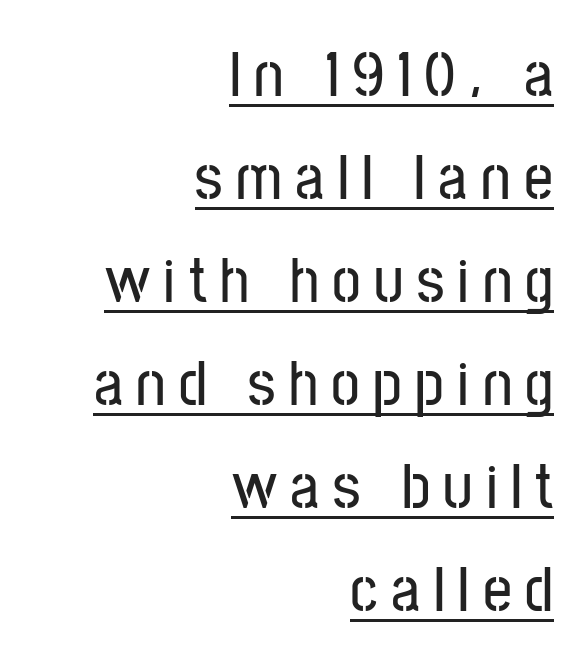
{"serif": "no", "italic": "no", "width": "condensed", "stroke_contrast": "low", "x_height": "medium", "monospaced": "no", "underline": "yes", "align": "right", "line_spacing": "normal", "line_spacing_ratio": 1.61, "letter_spacing": "wide", "letter_spacing_em": 0.21, "glyph_px": 64}
